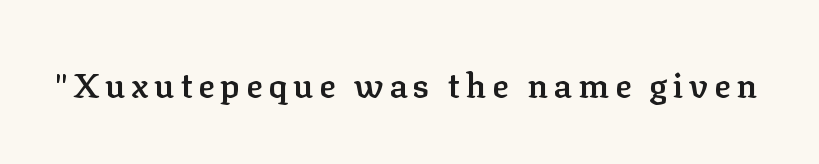
{"serif": "yes", "italic": "no", "bold": "semi", "weight": "semibold", "width": "normal", "stroke_contrast": "low", "x_height": "medium", "monospaced": "no", "underline": "no", "glyph_px": 34}
